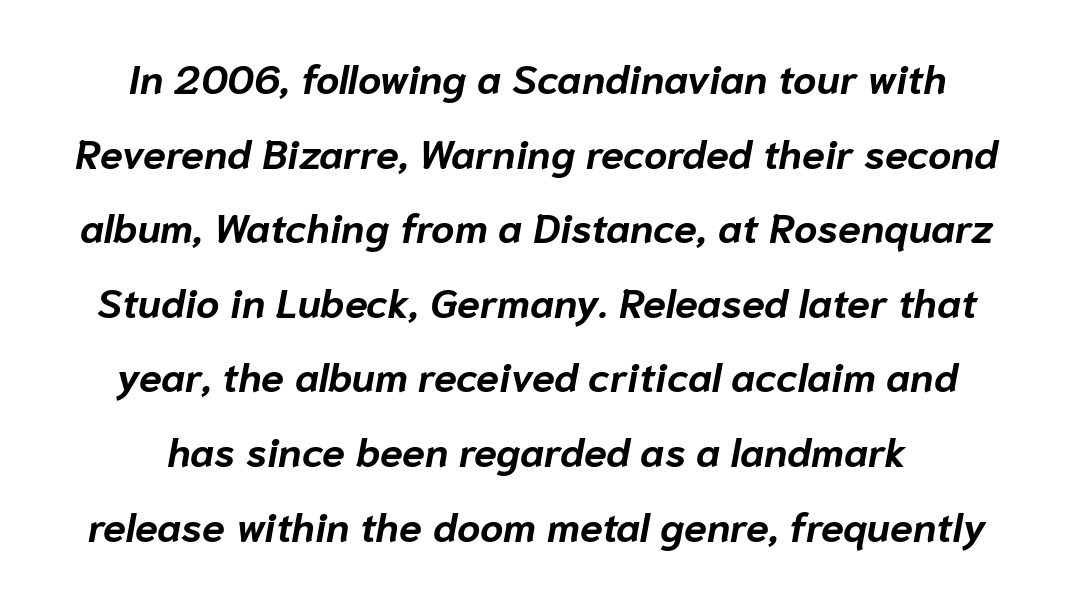
The image shows 41 px bold type, italic (leaning right); set centered, line spacing 1.82x, normal letter spacing, not underlined; low stroke contrast and a medium x-height.
